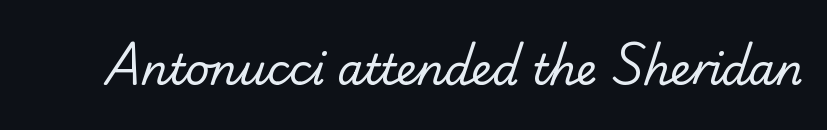
{"serif": "no", "bold": "no", "weight": "regular", "width": "normal", "stroke_contrast": "low", "x_height": "small", "monospaced": "no", "underline": "no", "letter_spacing": "normal", "letter_spacing_em": 0.0, "glyph_px": 42}
